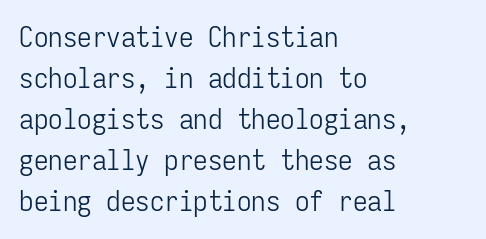
The image shows 29 px light, condensed sans-serif type, upright, monospaced; set left-aligned, normal line spacing (1.41x), normal letter spacing, not underlined; low stroke contrast and a medium x-height.
